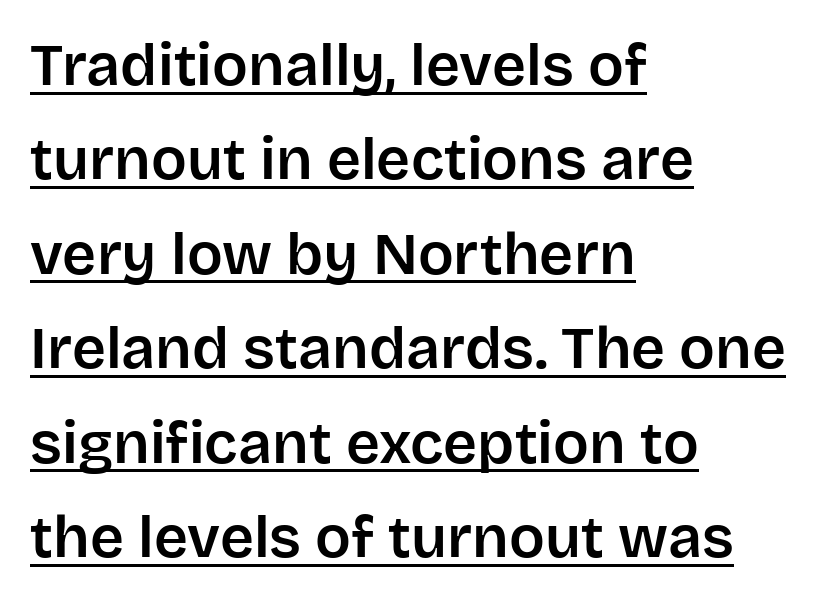
The image shows 59 px sans-serif type, upright; set left-aligned, normal line spacing (1.6x), normal letter spacing, underlined; low stroke contrast and a large x-height.
